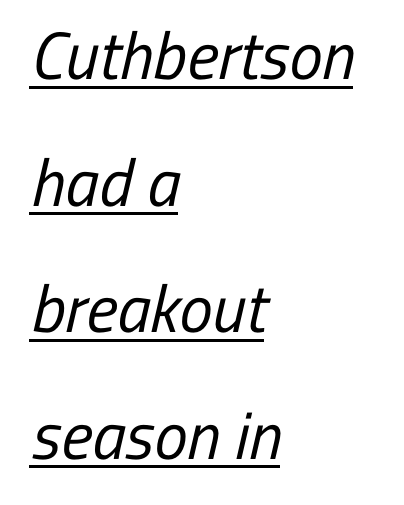
The image shows 67 px regular-weight, condensed sans-serif type; set left-aligned, line spacing 1.89x, normal letter spacing, underlined; low stroke contrast and a medium x-height.
